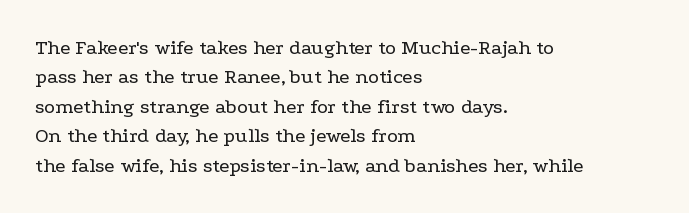
Q: Is the text bold? A: No.
Q: Is the text italic (slanted)? A: No, it is upright.
Q: Is the text underlined? A: No.
Q: How is the paragraph aligned? A: Left-aligned.
Q: Is the spacing between letters normal or unusually wide? A: Normal.
Q: Is the spacing between lines tight, normal or loose? A: Normal.
